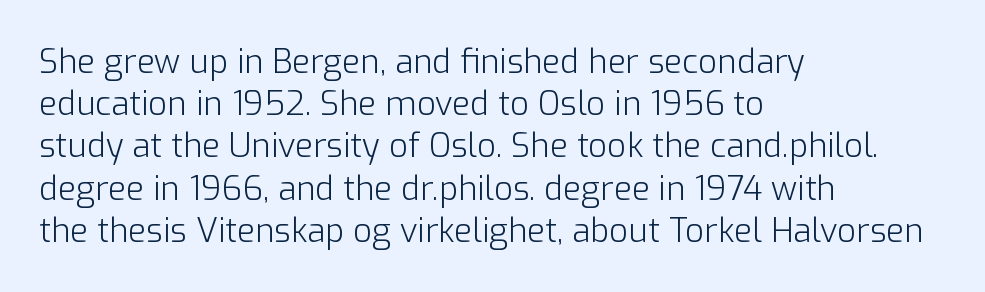
The image shows 33 px light sans-serif type, upright; set left-aligned, normal line spacing (1.28x), normal letter spacing, not underlined; low stroke contrast and a medium x-height.
